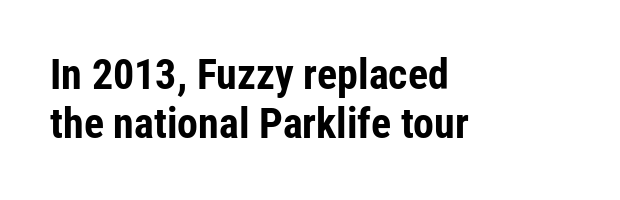
Q: Is the text bold? A: Yes.
Q: Is the text italic (slanted)? A: No, it is upright.
Q: Is the typeface a serif or a sans-serif typeface? A: Sans-serif.
Q: Is the text underlined? A: No.
Q: How is the paragraph aligned? A: Left-aligned.
Q: Is the spacing between letters normal or unusually wide? A: Normal.
Q: Width (condensed, normal, or wide)? A: Condensed.
Q: Stroke contrast? A: Low.
Q: x-height? A: Medium.
Q: Monospaced? A: No.
